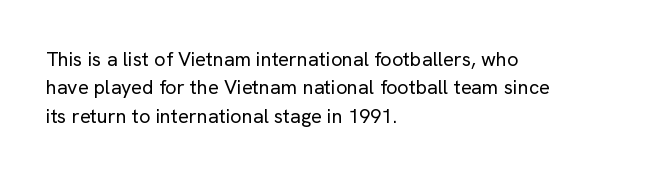
{"italic": "no", "bold": "no", "underline": "no", "align": "left", "line_spacing": "normal", "line_spacing_ratio": 1.42, "letter_spacing": "normal", "letter_spacing_em": 0.0, "glyph_px": 20}
